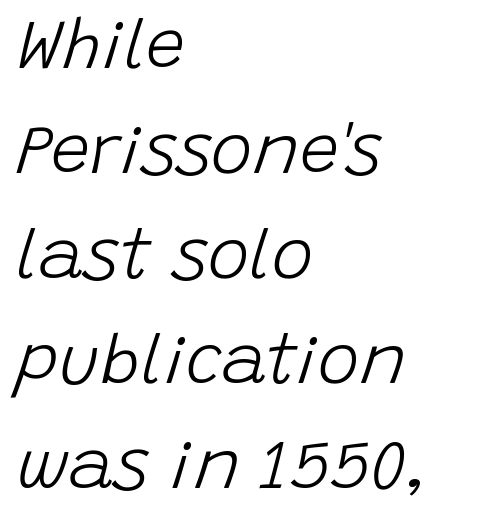
Is this a fixed-width face? No — the glyphs have proportional, varying widths. Teacher's note: observe the even left margin — that is flush-left alignment. Descenders hang freely into open space. Standard letterfit; no display-style spreading of the glyphs.
